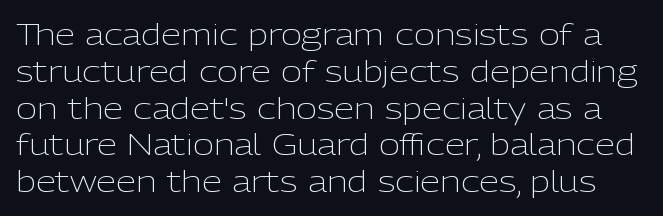
Q: Is the text bold? A: No.
Q: Is the text italic (slanted)? A: No, it is upright.
Q: Is the typeface a serif or a sans-serif typeface? A: Sans-serif.
Q: Is the text underlined? A: No.
Q: Is the spacing between letters normal or unusually wide? A: Normal.
Q: Is the spacing between lines tight, normal or loose? A: Normal.
Q: Width (condensed, normal, or wide)? A: Normal.
Q: Stroke contrast? A: Low.
Q: x-height? A: Medium.
Q: Monospaced? A: No.
